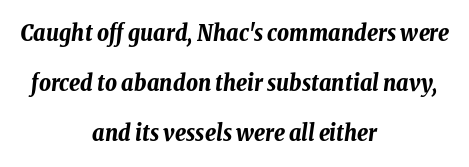
{"italic": "yes", "lean": "right", "slant_degrees": 8, "bold": "yes", "underline": "no", "align": "center", "line_spacing": "loose", "line_spacing_ratio": 2.18, "letter_spacing": "normal", "letter_spacing_em": 0.0, "glyph_px": 23}
